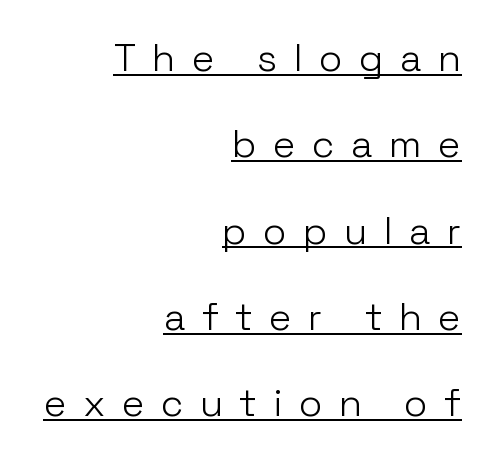
The image shows 38 px light sans-serif type, upright; set right-aligned, loose line spacing (2.27x), unusually wide letter spacing (+0.43 em), underlined; low stroke contrast and a medium x-height.
